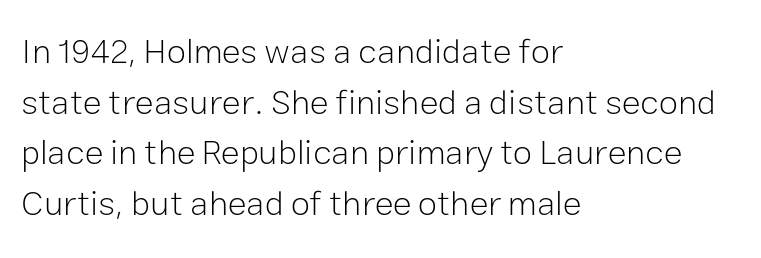
Q: Is the text bold? A: No.
Q: Is the text italic (slanted)? A: No, it is upright.
Q: Is the typeface a serif or a sans-serif typeface? A: Sans-serif.
Q: Is the text underlined? A: No.
Q: How is the paragraph aligned? A: Left-aligned.
Q: Is the spacing between letters normal or unusually wide? A: Normal.
Q: Is the spacing between lines tight, normal or loose? A: Normal.
Q: Width (condensed, normal, or wide)? A: Normal.
Q: Stroke contrast? A: Low.
Q: x-height? A: Medium.
Q: Monospaced? A: No.
